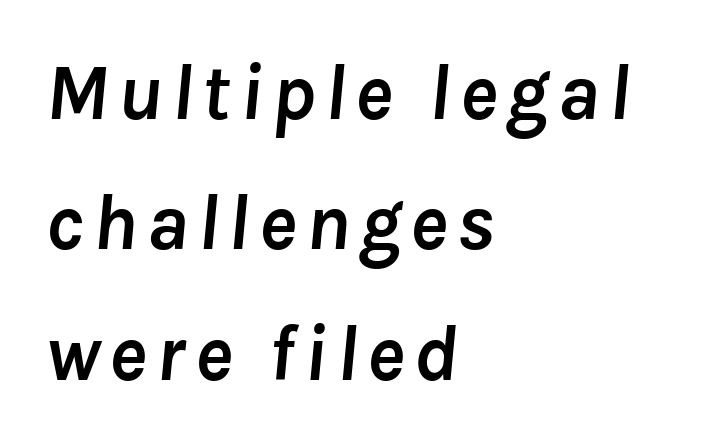
{"italic": "yes", "lean": "right", "slant_degrees": 8, "bold": "yes", "weight": "semibold", "width": "normal", "stroke_contrast": "low", "x_height": "medium", "monospaced": "no", "underline": "no", "align": "left", "line_spacing": "normal", "line_spacing_ratio": 1.63, "glyph_px": 80}
